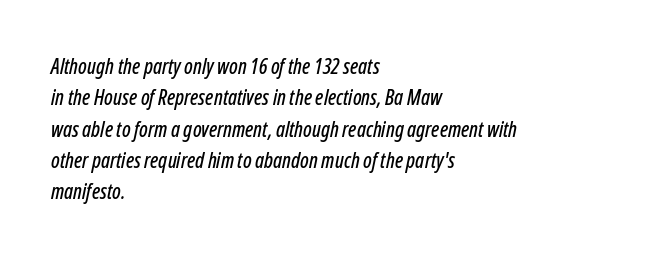
Q: Is the text italic (slanted)? A: Yes, it leans right by about 12 degrees.
Q: Is the text underlined? A: No.
Q: How is the paragraph aligned? A: Left-aligned.
Q: Is the spacing between letters normal or unusually wide? A: Normal.
Q: Is the spacing between lines tight, normal or loose? A: Normal.
